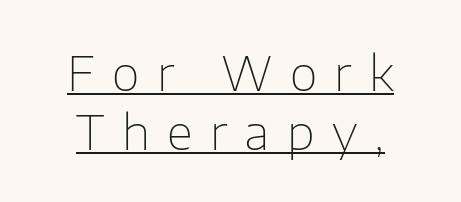
The gaps between neighbouring characters are conspicuously large. Character widths vary here, with narrow letters taking less room than wide ones. The typeface chosen for these lines omits serifs. Heft: none added — not bold. The axis of the letterforms is exactly vertical.
